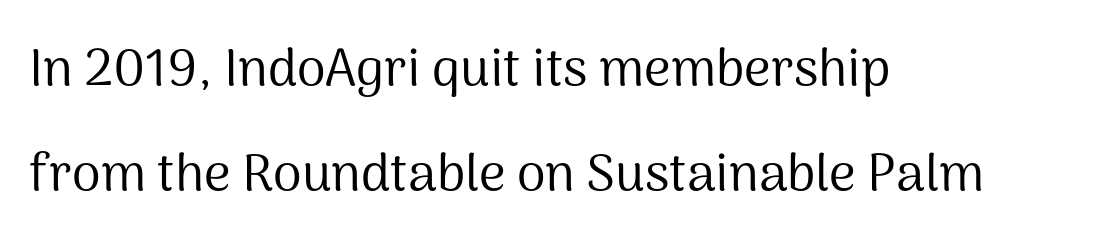
{"serif": "no", "italic": "no", "bold": "no", "weight": "regular", "width": "normal", "stroke_contrast": "medium", "x_height": "medium", "monospaced": "no", "underline": "no", "align": "left", "line_spacing": "loose", "line_spacing_ratio": 2.02, "letter_spacing": "normal", "letter_spacing_em": 0.0, "glyph_px": 52}
